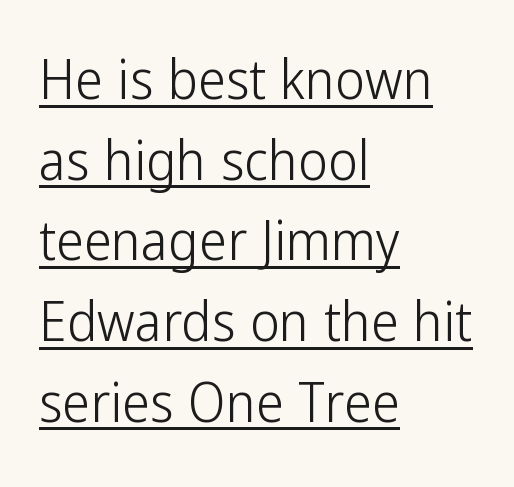
The image shows 56 px light, condensed sans-serif type, upright; set left-aligned, normal line spacing (1.44x), normal letter spacing, underlined; low stroke contrast and a medium x-height.
